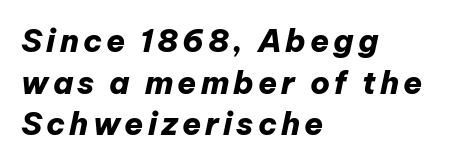
{"italic": "yes", "lean": "right", "slant_degrees": 12, "bold": "yes", "weight": "heavy", "width": "normal", "stroke_contrast": "low", "x_height": "medium", "monospaced": "no", "underline": "no", "align": "left", "line_spacing": "normal", "line_spacing_ratio": 1.34, "glyph_px": 31}
